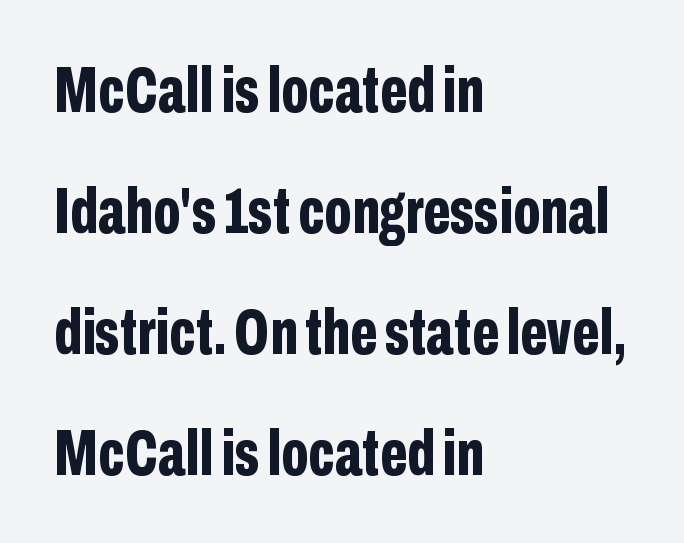
The image shows 65 px bold, condensed sans-serif type, upright; set left-aligned, line spacing 1.86x, normal letter spacing, not underlined; low stroke contrast and a medium x-height.
